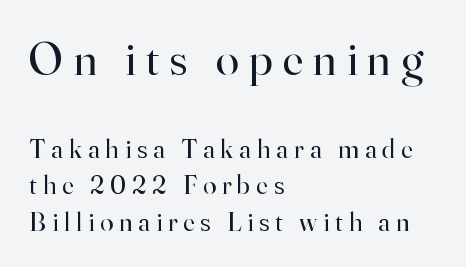
The image shows 47 px regular-weight serif type, upright; set left-aligned, normal line spacing (1.36x), unusually wide letter spacing (+0.22 em), not underlined; the first (top) block is 1.74x larger; high stroke contrast and a small x-height.
